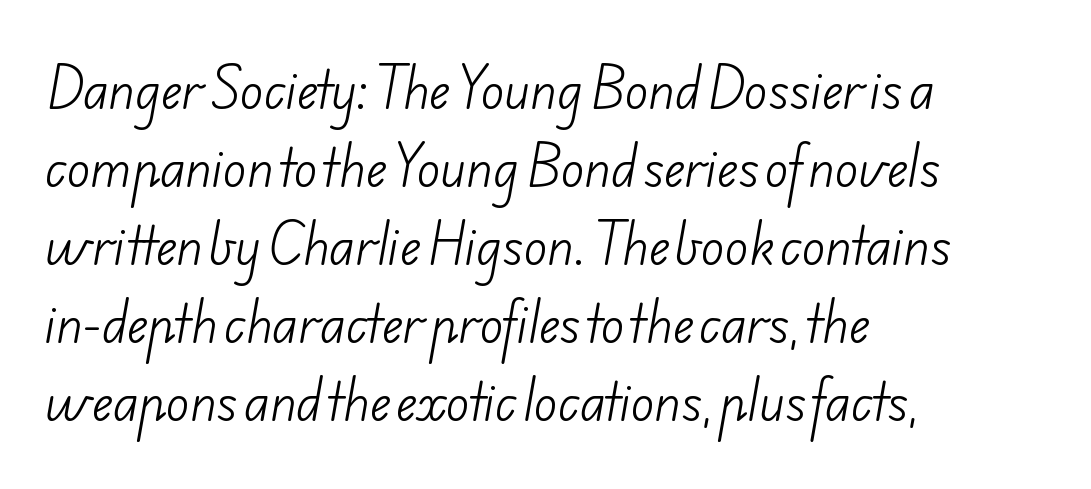
Is this a fixed-width face? No — the glyphs have proportional, varying widths. Visually the block forms a straight wall on the left and a jagged coastline on the right. The strip under each line holds only bare page. The vertical gap from one line to the next is medium. A typesetter would call this zero additional tracking.
